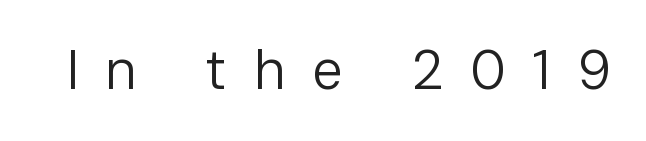
{"serif": "no", "italic": "no", "bold": "no", "weight": "regular", "width": "normal", "stroke_contrast": "low", "x_height": "medium", "monospaced": "no", "underline": "no", "letter_spacing": "wide", "letter_spacing_em": 0.48, "glyph_px": 55}
